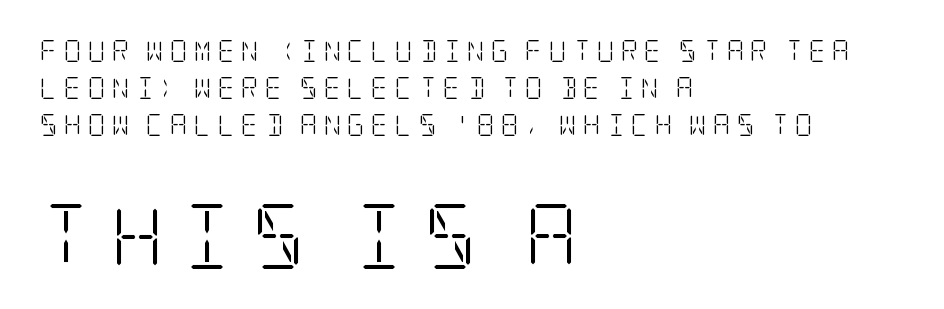
The image shows 65 px light, condensed serif type, upright; set left-aligned, normal line spacing (1.69x), unusually wide letter spacing (+0.27 em), not underlined; the second (bottom) block is 2.95x larger; low stroke contrast and a large x-height.
